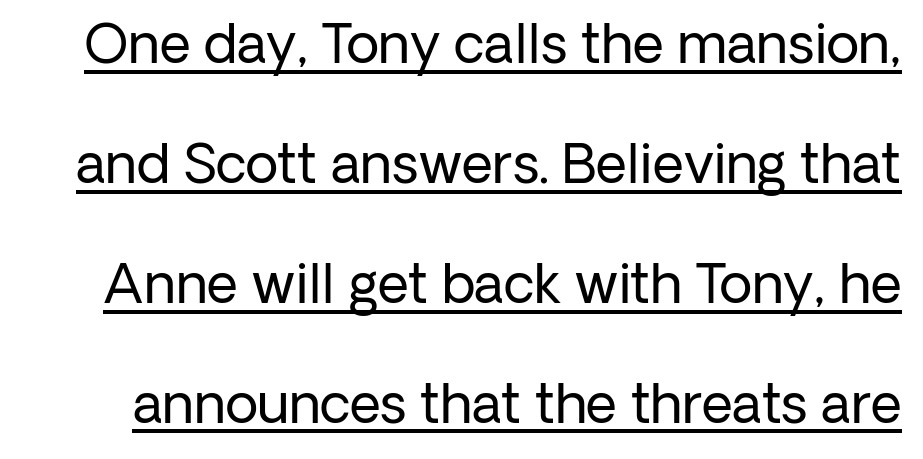
The letters advance in unequal steps, a hallmark of proportional type. Airy leading. This reads as an unemphasized weight, regular at the heaviest. Look at the tracking — it's just the regular setting, nothing added. If you drew a line through each stem, it would be perfectly vertical. Does the type have serifs? No, each stem ends abruptly.
